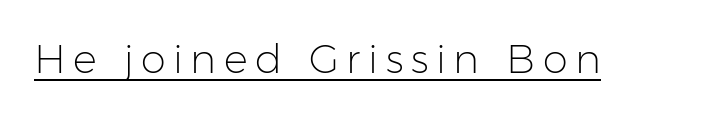
Q: Is the text bold? A: No.
Q: Is the text italic (slanted)? A: No, it is upright.
Q: Is the typeface a serif or a sans-serif typeface? A: Sans-serif.
Q: Is the text underlined? A: Yes.
Q: Width (condensed, normal, or wide)? A: Normal.
Q: Stroke contrast? A: Low.
Q: x-height? A: Medium.
Q: Monospaced? A: No.
